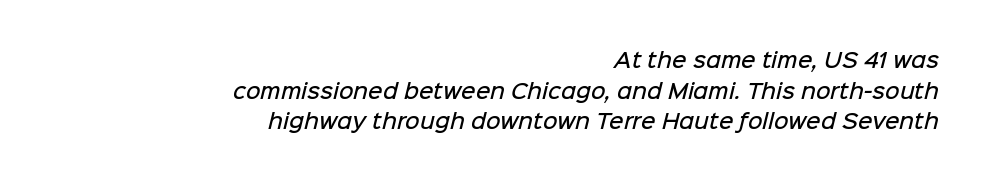
Q: Is the text bold? A: Semi-bold.
Q: Is the text underlined? A: No.
Q: How is the paragraph aligned? A: Right-aligned.
Q: Is the spacing between letters normal or unusually wide? A: Normal.
Q: Is the spacing between lines tight, normal or loose? A: Normal.
